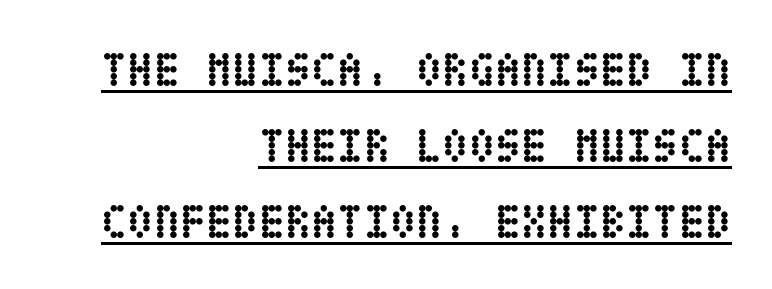
Spacing between characters is what you'd get straight out of the box. A typesetter would call this leading conventional body-copy spacing. Compared with a flush-left layout, this one pins lines to the opposite, right side. The characters look thick and weighty, a clear bold.
